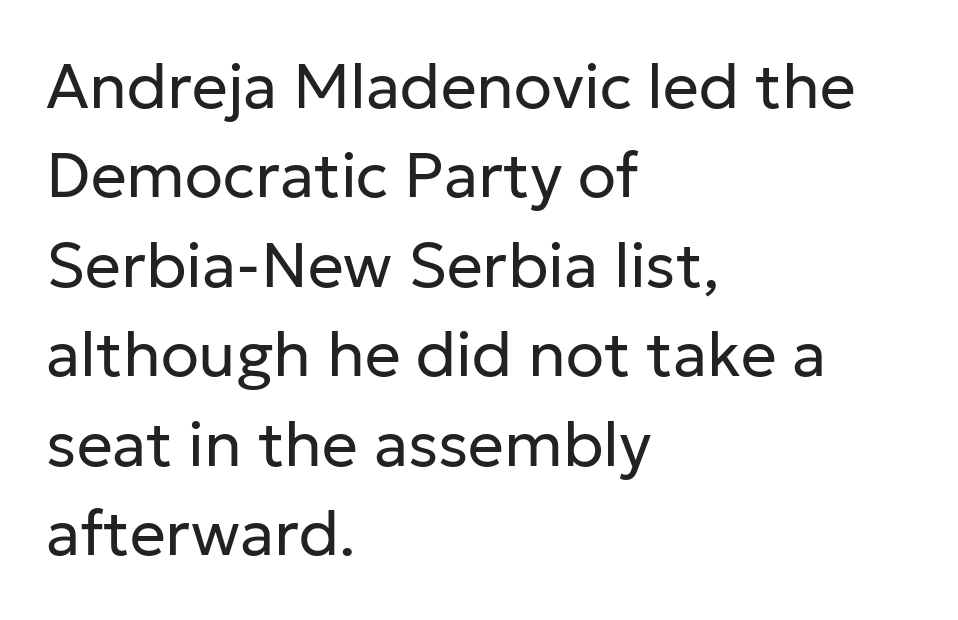
{"serif": "no", "italic": "no", "bold": "no", "weight": "regular", "width": "normal", "stroke_contrast": "low", "x_height": "medium", "monospaced": "no", "underline": "no", "align": "left", "line_spacing": "normal", "line_spacing_ratio": 1.42, "letter_spacing": "normal", "letter_spacing_em": 0.0, "glyph_px": 63}
